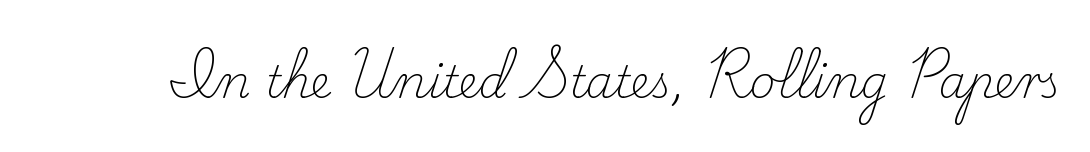
The image shows 44 px light serif type; set normal letter spacing, not underlined; low stroke contrast and a small x-height.
